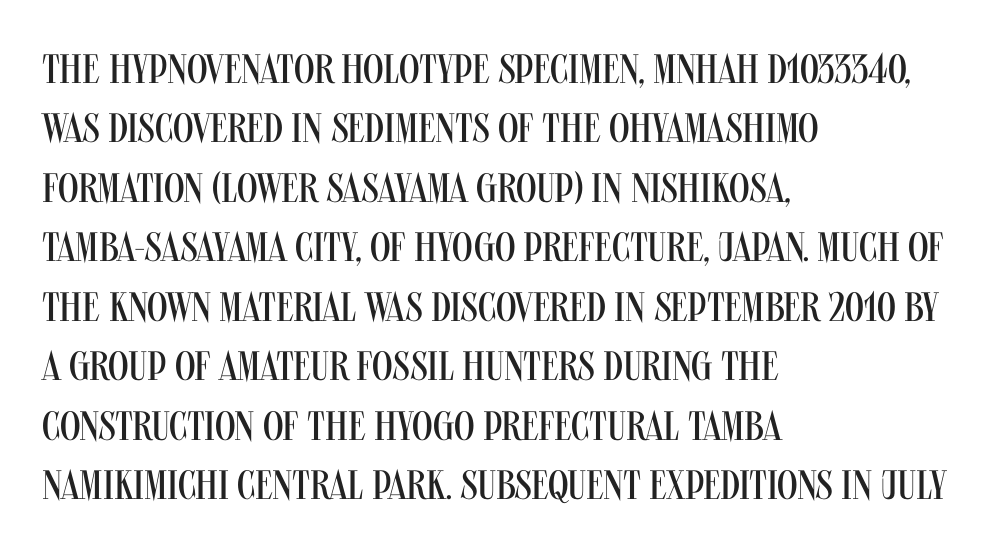
The image shows 41 px regular-weight, condensed sans-serif type, upright; set left-aligned, normal line spacing (1.45x), normal letter spacing, not underlined; medium stroke contrast and a large x-height.
